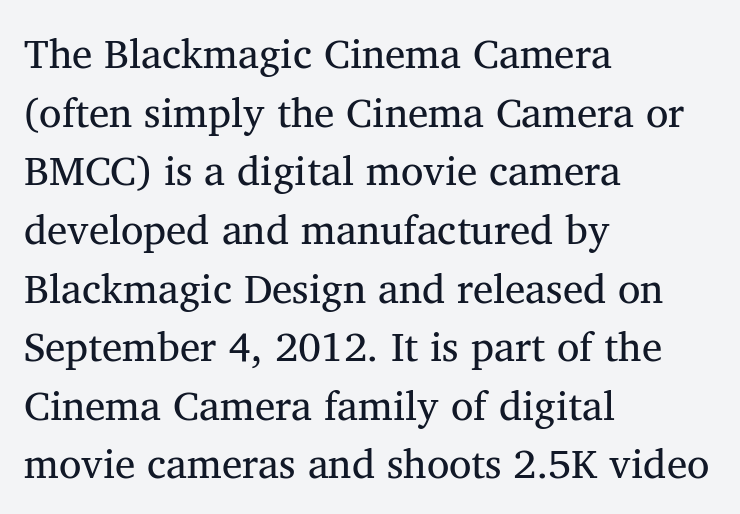
The passage shown is not underscored anywhere. Does the copy run flush right? No — it runs flush left. Caption: standard tracking, unaltered. The typeface chosen for these lines features serifs.
